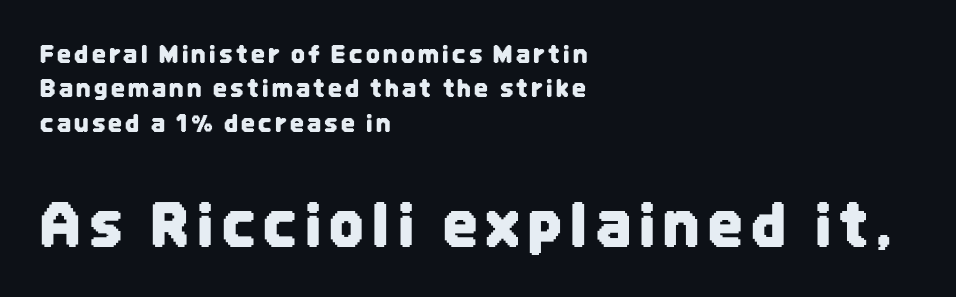
The image shows 60 px condensed sans-serif type, upright; set left-aligned, normal line spacing (1.43x), not underlined; the second (bottom) block is 2.5x larger; low stroke contrast and a large x-height.
